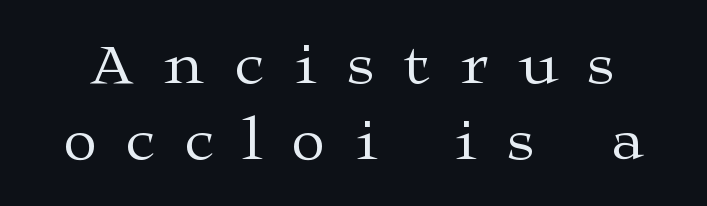
Does extra space separate the letters? Yes, quite a lot of it. Think standard paragraph weight, or any step lighter than that. Stroke terminals: seriffed. A typesetter would call this proportional, since set widths differ per character. The typography opts for an upright posture over an oblique one.
